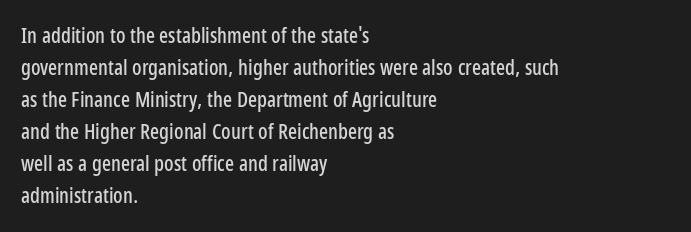
The image shows 21 px text type, upright; set left-aligned, normal line spacing (1.52x), normal letter spacing, not underlined.
